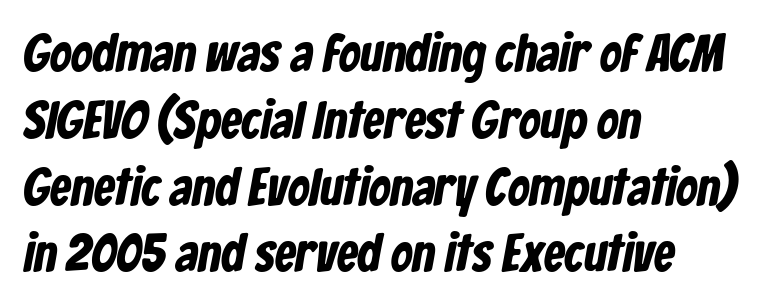
Think of a printed novel: that variable character pitch is what you see here. Leading: standard. Honestly, the letter spacing is just normal — you wouldn't notice it. The passage is arranged the way most books set body copy — flush left. Grotesque or geometric, the face here clearly has no serifs. Check under the words: just untouched page.
